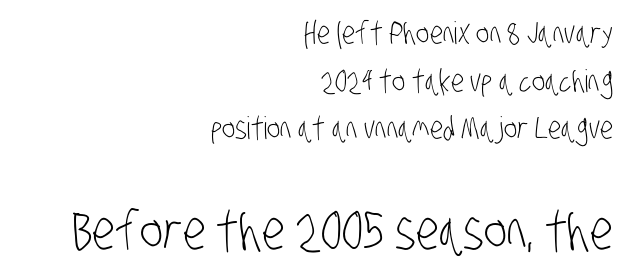
The image shows 54 px light, condensed sans-serif type; set right-aligned, normal line spacing (1.54x), normal letter spacing, not underlined; the second (bottom) block is 1.74x larger; low stroke contrast and a large x-height.
